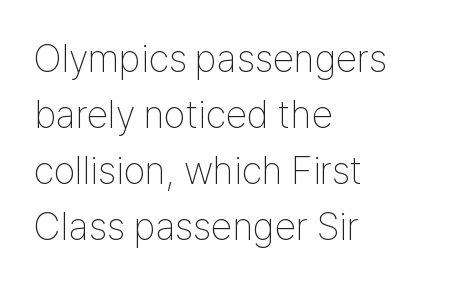
The image shows 39 px thin, condensed sans-serif type, upright; set left-aligned, normal line spacing (1.44x), normal letter spacing, not underlined; low stroke contrast and a medium x-height.
